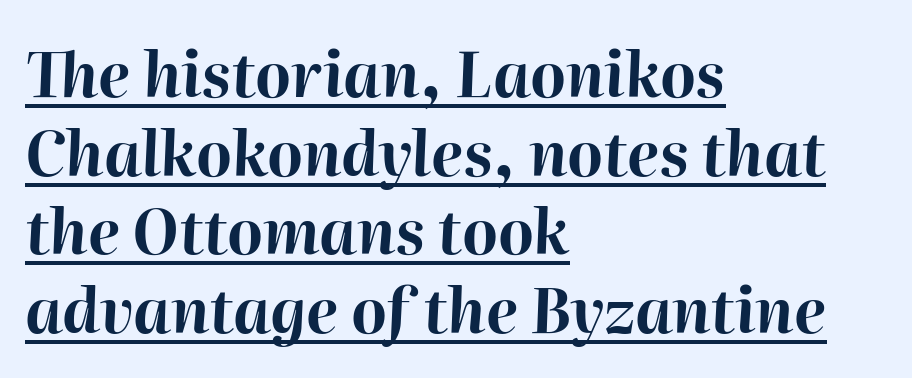
{"italic": "yes", "lean": "right", "slant_degrees": 2, "bold": "yes", "weight": "bold", "width": "normal", "stroke_contrast": "high", "x_height": "medium", "monospaced": "no", "underline": "yes", "align": "left", "line_spacing": "normal", "line_spacing_ratio": 1.29, "letter_spacing": "normal", "letter_spacing_em": 0.0, "glyph_px": 61}
